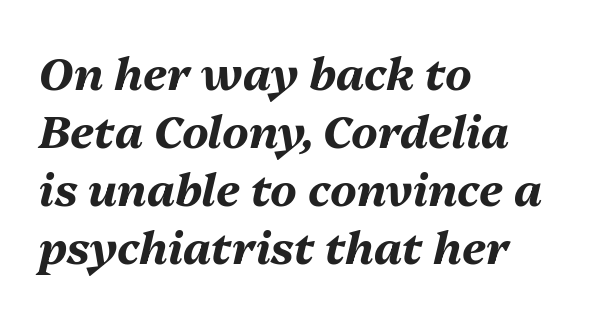
{"italic": "yes", "lean": "right", "slant_degrees": 13, "bold": "yes", "weight": "bold", "width": "normal", "stroke_contrast": "medium", "x_height": "medium", "monospaced": "no", "underline": "no", "align": "left", "line_spacing": "normal", "line_spacing_ratio": 1.29, "letter_spacing": "normal", "letter_spacing_em": 0.0, "glyph_px": 45}
